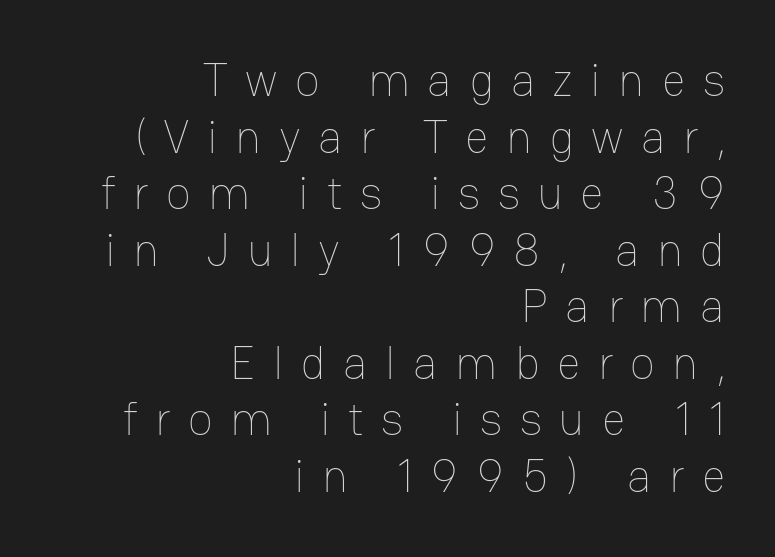
Q: Is the text bold? A: No.
Q: Is the text italic (slanted)? A: No, it is upright.
Q: Is the text underlined? A: No.
Q: How is the paragraph aligned? A: Right-aligned.
Q: Is the spacing between letters normal or unusually wide? A: Unusually wide.
Q: Width (condensed, normal, or wide)? A: Normal.
Q: Stroke contrast? A: Low.
Q: x-height? A: Medium.
Q: Monospaced? A: No.
